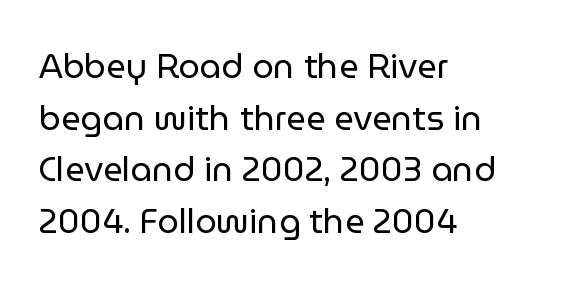
Q: Is the text bold? A: No.
Q: Is the text italic (slanted)? A: No, it is upright.
Q: Is the typeface a serif or a sans-serif typeface? A: Sans-serif.
Q: Is the text underlined? A: No.
Q: How is the paragraph aligned? A: Left-aligned.
Q: Is the spacing between letters normal or unusually wide? A: Normal.
Q: Is the spacing between lines tight, normal or loose? A: Normal.
Q: Width (condensed, normal, or wide)? A: Normal.
Q: Stroke contrast? A: Low.
Q: x-height? A: Medium.
Q: Monospaced? A: No.
